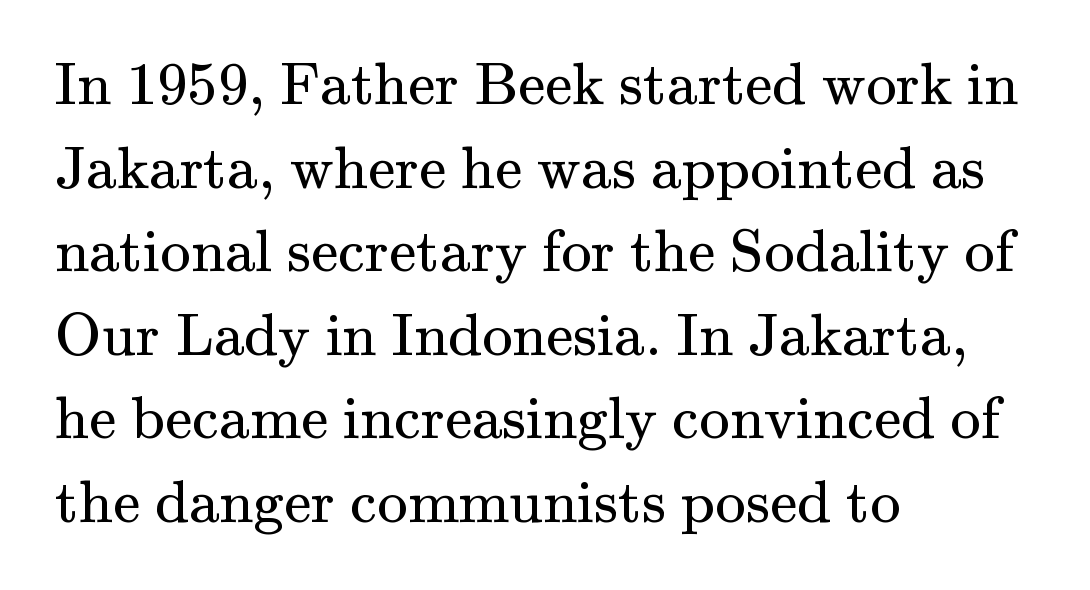
The cut favours lightness, reaching ordinary text weight at its darkest. This block has exactly the height ordinary leading produces. Check under the words: just untouched page. Ascenders rise straight up at ninety degrees. These lines stack with their left ends in a neat column. Caption: standard tracking, unaltered.
